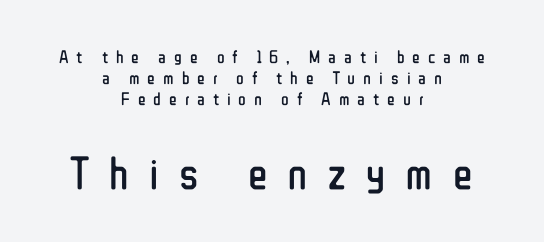
Q: Is the text bold? A: No.
Q: Is the text italic (slanted)? A: No, it is upright.
Q: Is the typeface a serif or a sans-serif typeface? A: Sans-serif.
Q: Is the text underlined? A: No.
Q: How is the paragraph aligned? A: Centered.
Q: Is the spacing between letters normal or unusually wide? A: Unusually wide.
Q: Which block of text is set in a larger size, the first (top) or the second (bottom)? A: The second (bottom) one.
Q: Width (condensed, normal, or wide)? A: Condensed.
Q: Stroke contrast? A: Low.
Q: x-height? A: Medium.
Q: Monospaced? A: No.
